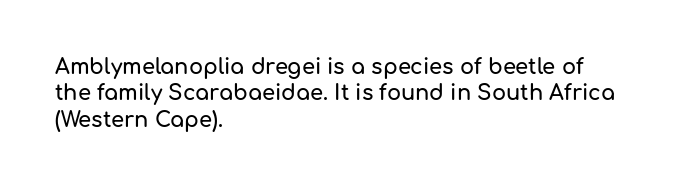
Q: Is the text italic (slanted)? A: No, it is upright.
Q: Is the text underlined? A: No.
Q: How is the paragraph aligned? A: Left-aligned.
Q: Is the spacing between letters normal or unusually wide? A: Normal.
Q: Is the spacing between lines tight, normal or loose? A: Normal.
